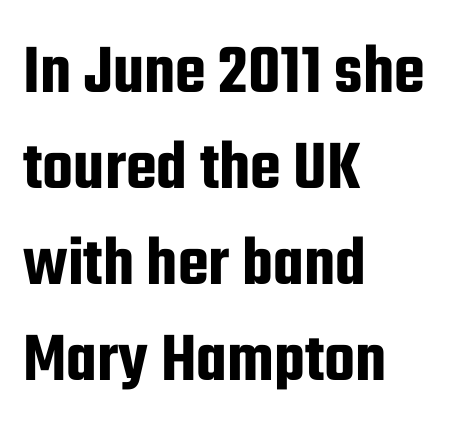
One glance says typical: line gaps are just what's usual. Varying glyph widths throughout — classic text-font behaviour. You can tell it's not italic because the verticals are truly vertical. You can tell from the bare stems that sans-serif type was used.
